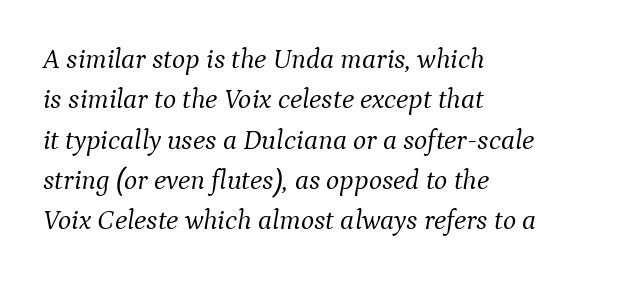
{"serif": "yes", "italic": "yes", "lean": "right", "slant_degrees": 9, "bold": "no", "weight": "light", "width": "normal", "stroke_contrast": "medium", "x_height": "medium", "monospaced": "no", "underline": "no", "align": "left", "line_spacing": "normal", "line_spacing_ratio": 1.44, "letter_spacing": "normal", "letter_spacing_em": 0.0, "glyph_px": 28}
